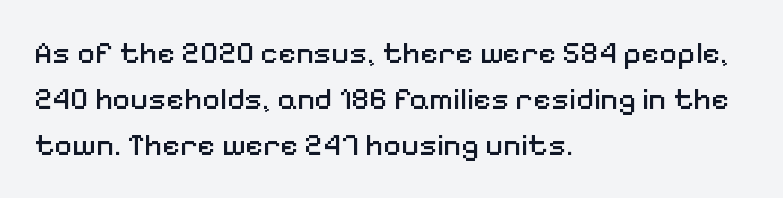
Q: Is the text bold? A: No.
Q: Is the text italic (slanted)? A: No, it is upright.
Q: Is the typeface a serif or a sans-serif typeface? A: Sans-serif.
Q: Is the text underlined? A: No.
Q: How is the paragraph aligned? A: Left-aligned.
Q: Is the spacing between letters normal or unusually wide? A: Normal.
Q: Is the spacing between lines tight, normal or loose? A: Normal.
Q: Width (condensed, normal, or wide)? A: Normal.
Q: Stroke contrast? A: Medium.
Q: x-height? A: Medium.
Q: Monospaced? A: No.
